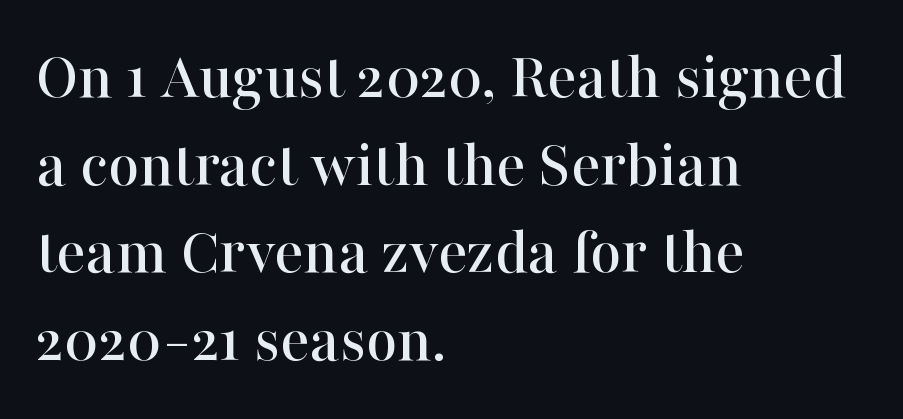
Words float on clear page, feet unadorned. Old-style or modern, the face here clearly has serifs. Is this a fixed-width face? No — the glyphs have proportional, varying widths. The letters stand straight up with perfectly vertical stems. The paragraph has a hard left edge and a soft right edge. Baseline-to-baseline distance is the conventional proportion of letter height.
